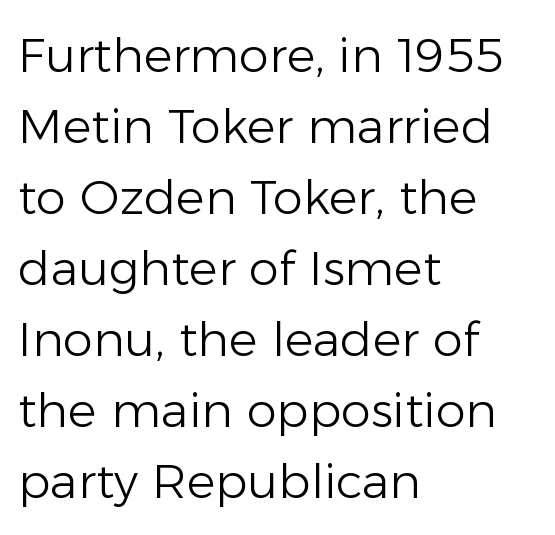
{"serif": "no", "italic": "no", "bold": "no", "weight": "light", "width": "normal", "stroke_contrast": "low", "x_height": "medium", "monospaced": "no", "underline": "no", "align": "left", "line_spacing": "normal", "line_spacing_ratio": 1.48, "letter_spacing": "normal", "letter_spacing_em": 0.0, "glyph_px": 48}
